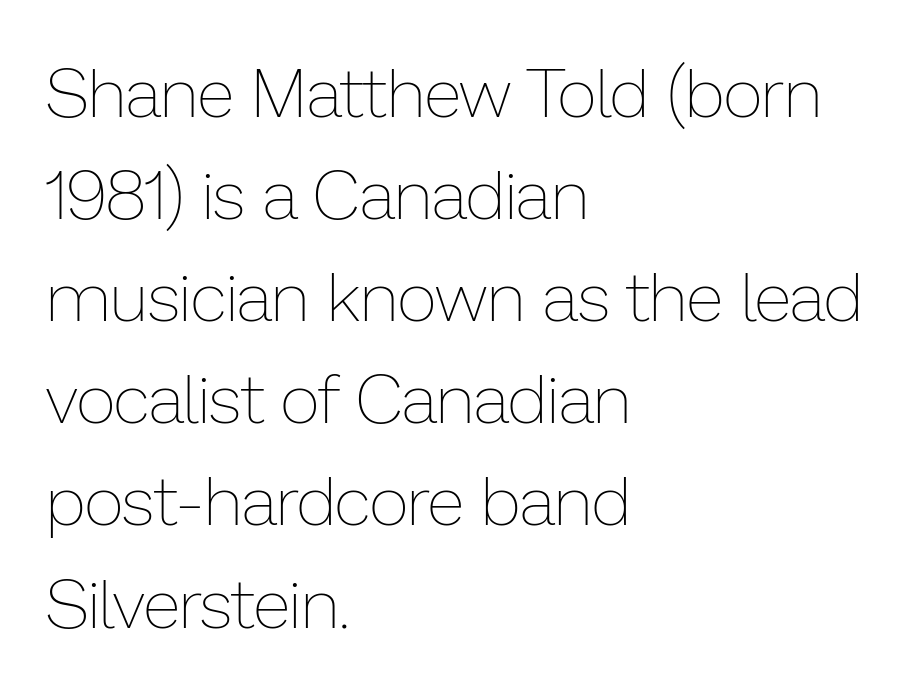
Q: Is the text bold? A: No.
Q: Is the text italic (slanted)? A: No, it is upright.
Q: Is the text underlined? A: No.
Q: How is the paragraph aligned? A: Left-aligned.
Q: Is the spacing between letters normal or unusually wide? A: Normal.
Q: Is the spacing between lines tight, normal or loose? A: Normal.
Q: Width (condensed, normal, or wide)? A: Normal.
Q: Stroke contrast? A: Low.
Q: x-height? A: Medium.
Q: Monospaced? A: No.
